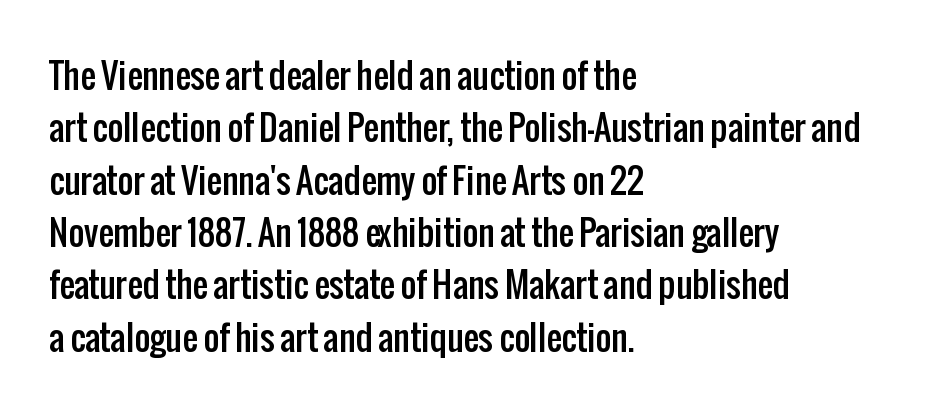
{"serif": "no", "italic": "no", "width": "condensed", "stroke_contrast": "low", "x_height": "medium", "monospaced": "no", "underline": "no", "align": "left", "line_spacing": "normal", "line_spacing_ratio": 1.54, "letter_spacing": "normal", "letter_spacing_em": 0.0, "glyph_px": 34}
